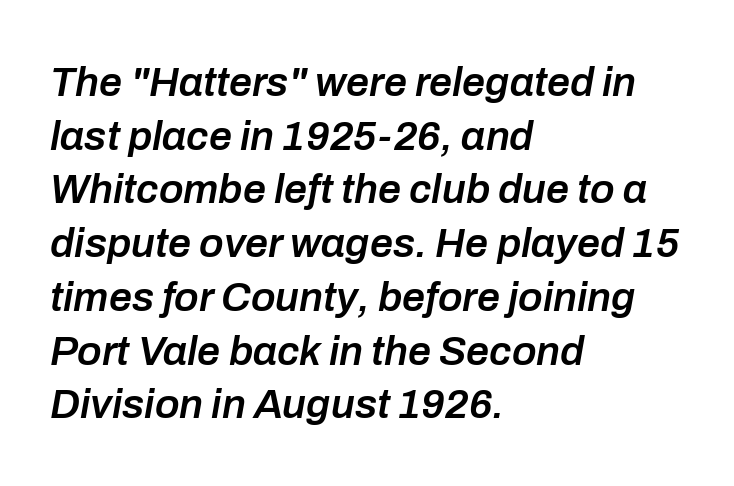
Q: Is the text bold? A: Semi-bold.
Q: Is the text italic (slanted)? A: Yes, it leans right by about 10 degrees.
Q: Is the text underlined? A: No.
Q: How is the paragraph aligned? A: Left-aligned.
Q: Is the spacing between letters normal or unusually wide? A: Normal.
Q: Is the spacing between lines tight, normal or loose? A: Normal.
Q: Width (condensed, normal, or wide)? A: Normal.
Q: Stroke contrast? A: Low.
Q: x-height? A: Medium.
Q: Monospaced? A: No.
